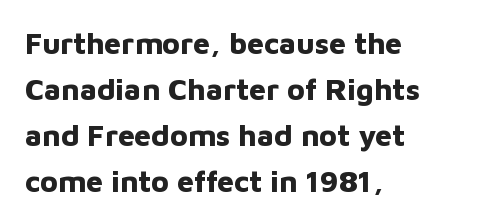
Q: Is the text bold? A: Yes.
Q: Is the text italic (slanted)? A: No, it is upright.
Q: Is the typeface a serif or a sans-serif typeface? A: Sans-serif.
Q: Is the text underlined? A: No.
Q: How is the paragraph aligned? A: Left-aligned.
Q: Is the spacing between letters normal or unusually wide? A: Normal.
Q: Is the spacing between lines tight, normal or loose? A: Normal.
Q: Width (condensed, normal, or wide)? A: Normal.
Q: Stroke contrast? A: Low.
Q: x-height? A: Medium.
Q: Monospaced? A: No.
